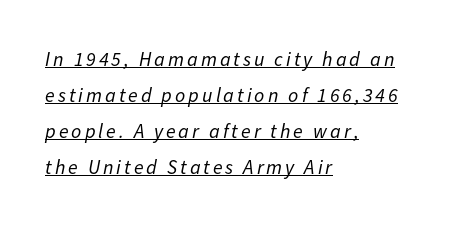
The image shows 20 px text type, italic (leaning right); set left-aligned, line spacing 1.8x, underlined.
